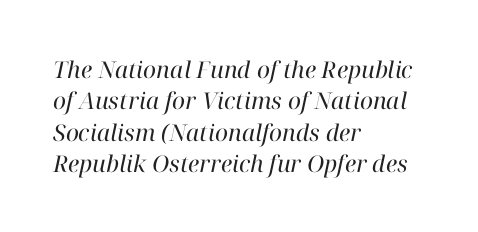
Heaviness? Minimal to ordinary, like unemphasized prose. Does the lettering tilt? It does — this is italic. The specimen omits any rule beneath the text block's lines. The text block is weighted toward the left margin, trailing off unevenly rightward. A normal amount of white space separates one row of letters from the next.
